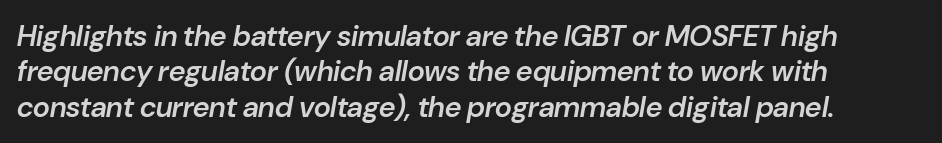
The image shows 29 px semibold type, italic (leaning right); set left-aligned, line spacing 1.22x, normal letter spacing, not underlined; low stroke contrast and a medium x-height.
